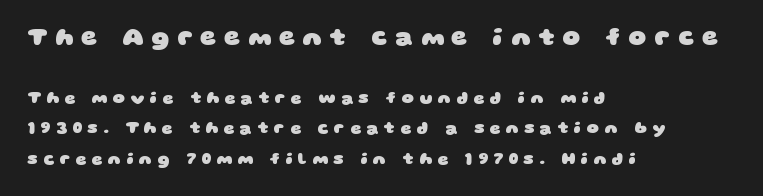
Q: Is the text bold? A: Yes.
Q: Is the text underlined? A: No.
Q: How is the paragraph aligned? A: Left-aligned.
Q: Is the spacing between letters normal or unusually wide? A: Unusually wide.
Q: Which block of text is set in a larger size, the first (top) or the second (bottom)? A: The first (top) one.
